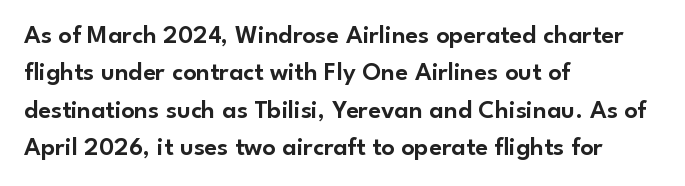
The image shows 26 px text type, upright; set left-aligned, normal line spacing (1.44x), normal letter spacing, not underlined.
